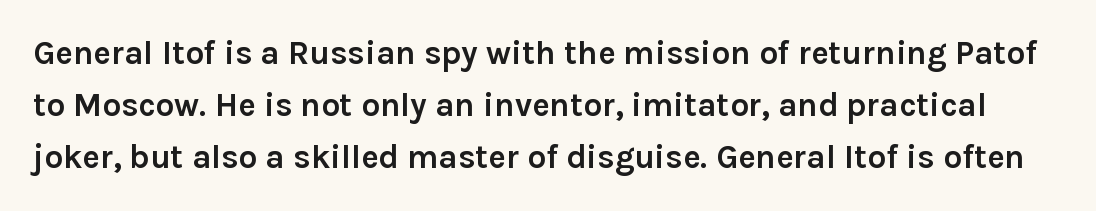
Q: Is the text bold? A: Yes.
Q: Is the text italic (slanted)? A: No, it is upright.
Q: Is the typeface a serif or a sans-serif typeface? A: Sans-serif.
Q: Is the text underlined? A: No.
Q: Is the spacing between letters normal or unusually wide? A: Normal.
Q: Is the spacing between lines tight, normal or loose? A: Normal.
Q: Width (condensed, normal, or wide)? A: Normal.
Q: Stroke contrast? A: Low.
Q: x-height? A: Medium.
Q: Monospaced? A: No.
